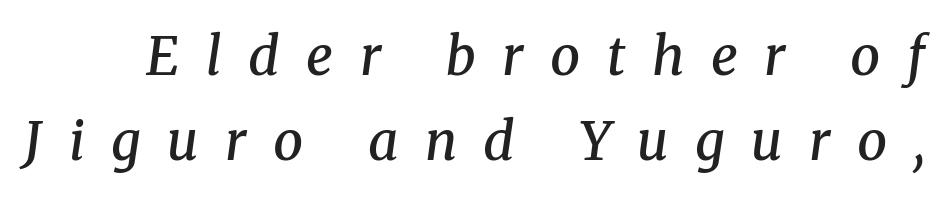
{"serif": "yes", "italic": "yes", "lean": "right", "slant_degrees": 8, "bold": "semi", "weight": "semibold", "width": "normal", "stroke_contrast": "medium", "x_height": "medium", "monospaced": "no", "underline": "no", "line_spacing": "normal", "line_spacing_ratio": 1.61, "letter_spacing": "wide", "letter_spacing_em": 0.5, "glyph_px": 53}
